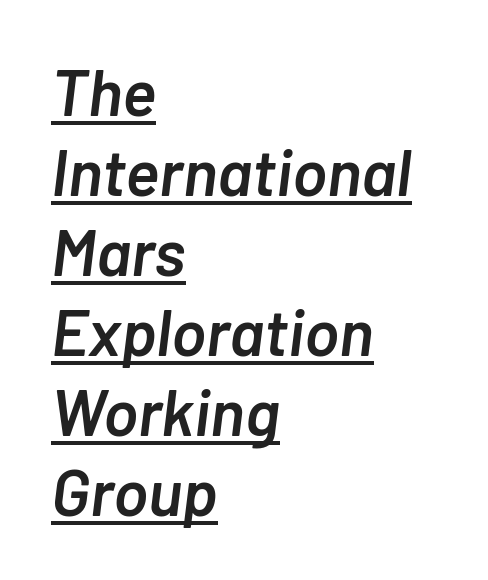
The image shows 65 px semibold type, italic (leaning right); set left-aligned, line spacing 1.23x, normal letter spacing, underlined; low stroke contrast and a medium x-height.
